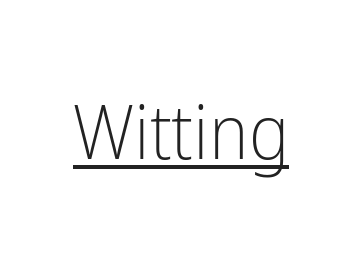
Looks like regular typesetting: each glyph gets only the width it needs. What decoration does the sample have? An underline. A sans-serif font was chosen for this passage. The letterforms sit at book weight or below. Honestly, the letter spacing is just normal — you wouldn't notice it. Posture: straight, roman, zero tilt.
